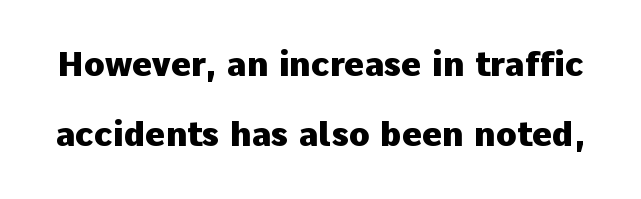
The image shows 34 px heavy sans-serif type, upright; set loose line spacing (2.07x), normal letter spacing, not underlined; low stroke contrast and a medium x-height.
